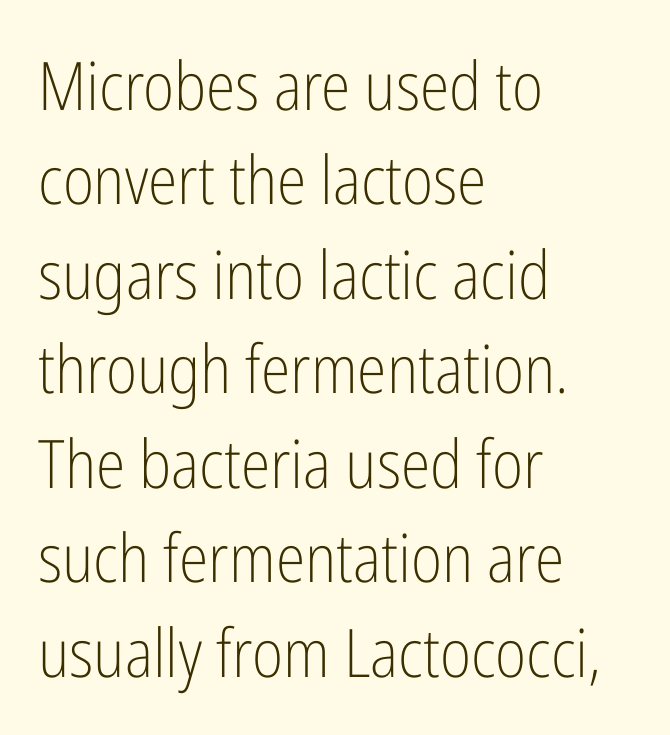
The characters are drawn with everyday or finer stroke widths. These lines sit exactly where default settings would place them. The rendering shows plain stroke endings on the letterforms — a sans-serif design. Posture: vertical. A typesetter would call this proportional, since set widths differ per character.
